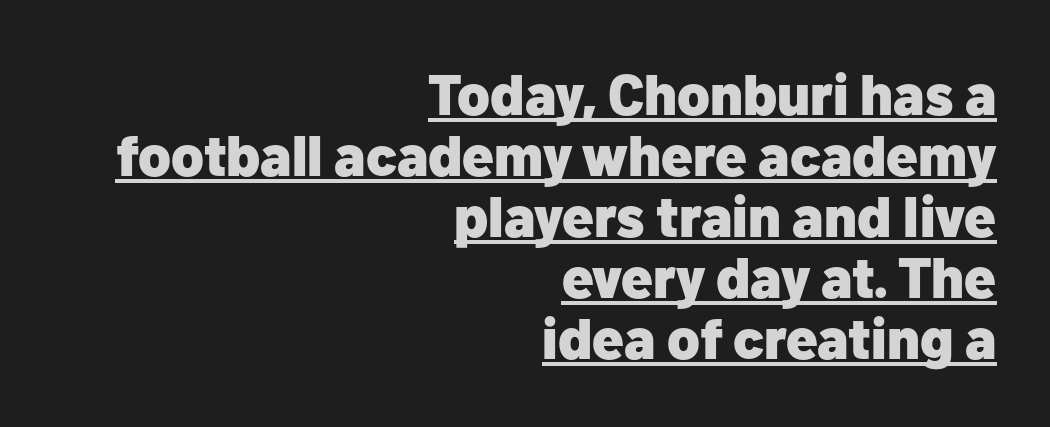
Q: Is the text bold? A: Yes.
Q: Is the text italic (slanted)? A: No, it is upright.
Q: Is the typeface a serif or a sans-serif typeface? A: Sans-serif.
Q: Is the text underlined? A: Yes.
Q: How is the paragraph aligned? A: Right-aligned.
Q: Is the spacing between letters normal or unusually wide? A: Normal.
Q: Is the spacing between lines tight, normal or loose? A: Tight.
Q: Width (condensed, normal, or wide)? A: Normal.
Q: Stroke contrast? A: Low.
Q: x-height? A: Medium.
Q: Monospaced? A: No.
